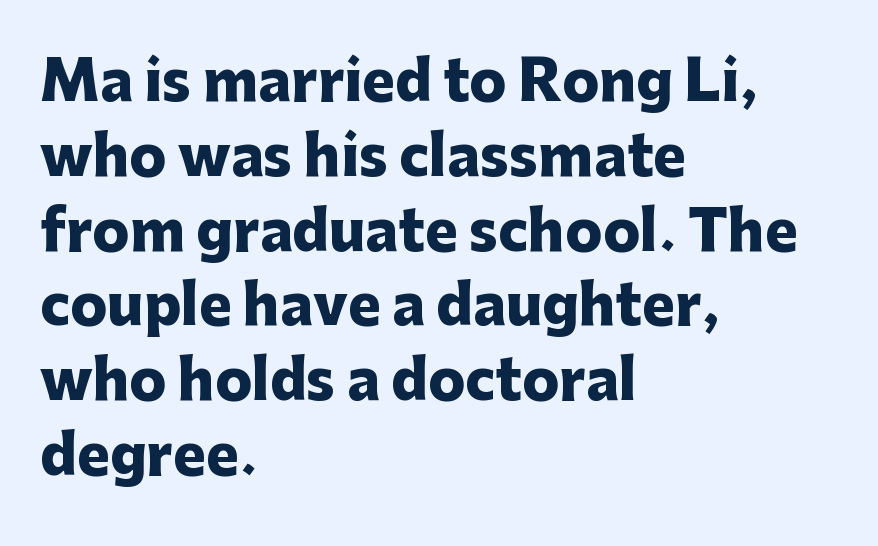
The image shows 55 px heavy sans-serif type, upright; set left-aligned, normal line spacing (1.36x), normal letter spacing, not underlined; low stroke contrast and a medium x-height.
